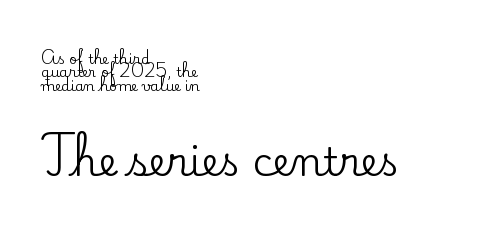
Q: Is the text italic (slanted)? A: No, it is upright.
Q: Is the typeface a serif or a sans-serif typeface? A: Serif.
Q: Is the text underlined? A: No.
Q: How is the paragraph aligned? A: Left-aligned.
Q: Is the spacing between letters normal or unusually wide? A: Normal.
Q: Is the spacing between lines tight, normal or loose? A: Tight.
Q: Which block of text is set in a larger size, the first (top) or the second (bottom)? A: The second (bottom) one.
Q: Width (condensed, normal, or wide)? A: Normal.
Q: Stroke contrast? A: Low.
Q: x-height? A: Small.
Q: Monospaced? A: No.
